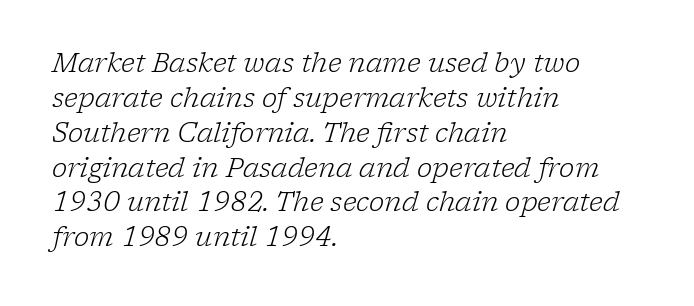
The image shows 26 px text type, italic (leaning right); set left-aligned, normal line spacing (1.34x), normal letter spacing, not underlined.
